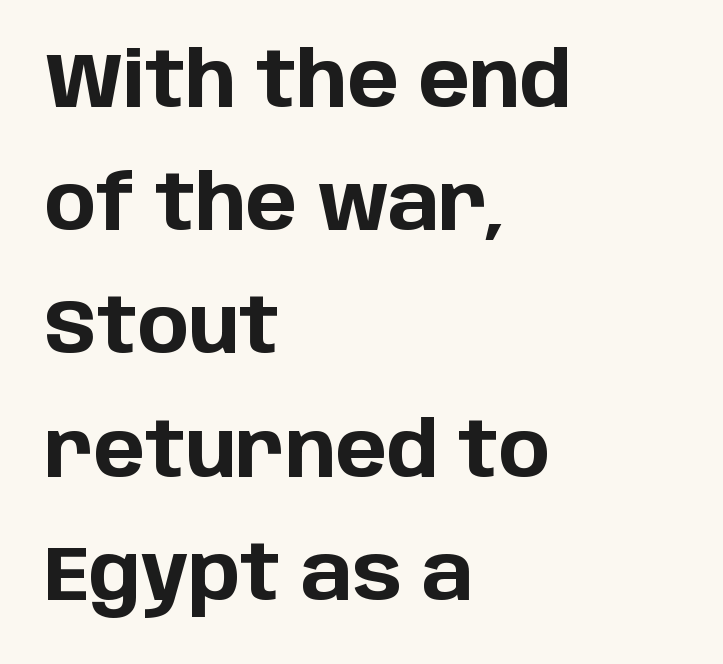
{"serif": "no", "italic": "no", "bold": "yes", "weight": "bold", "width": "normal", "stroke_contrast": "low", "x_height": "large", "monospaced": "no", "underline": "no", "align": "left", "line_spacing": "normal", "line_spacing_ratio": 1.6, "letter_spacing": "normal", "letter_spacing_em": 0.0, "glyph_px": 77}
